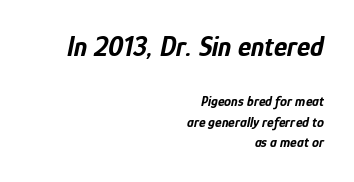
The passage shown is typed in a proportional face where columns would drift. The glyphs have the mass of a bold cut. All the whitespace from short lines collects on the left. You could call the tracking neutral — neither tight nor loose. Letters rest on an invisible, unmarked baseline.
